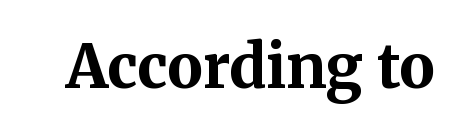
Look at the stroke-to-counter ratio: heavy, a bold. The line texture is even and compact thanks to regular tracking. The type family on display is of the serif kind. Is this a fixed-width face? No — the glyphs have proportional, varying widths.
